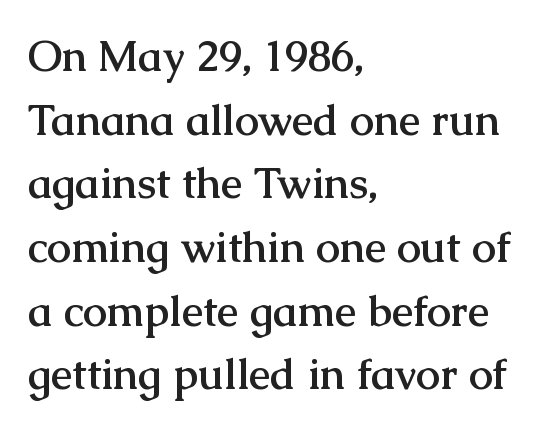
The image shows 43 px semibold serif type, upright; set left-aligned, normal line spacing (1.48x), normal letter spacing, not underlined; medium stroke contrast and a medium x-height.
